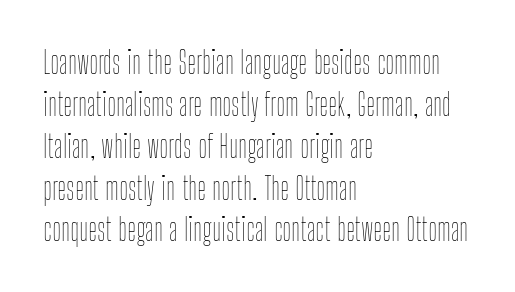
Q: Is the text bold? A: No.
Q: Is the text italic (slanted)? A: No, it is upright.
Q: Is the text underlined? A: No.
Q: How is the paragraph aligned? A: Left-aligned.
Q: Is the spacing between letters normal or unusually wide? A: Normal.
Q: Is the spacing between lines tight, normal or loose? A: Normal.
Q: Width (condensed, normal, or wide)? A: Condensed.
Q: Stroke contrast? A: Low.
Q: x-height? A: Medium.
Q: Monospaced? A: No.
